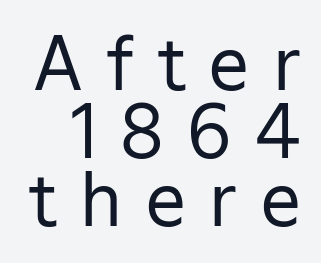
{"serif": "no", "italic": "no", "bold": "no", "weight": "regular", "width": "normal", "stroke_contrast": "low", "x_height": "medium", "monospaced": "no", "underline": "no", "line_spacing": "tight", "line_spacing_ratio": 0.96, "letter_spacing": "wide", "letter_spacing_em": 0.33, "glyph_px": 71}
